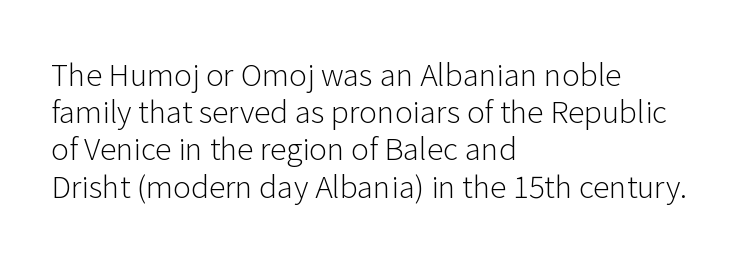
The image shows 30 px light sans-serif type, upright; set left-aligned, line spacing 1.24x, normal letter spacing, not underlined; low stroke contrast and a medium x-height.
